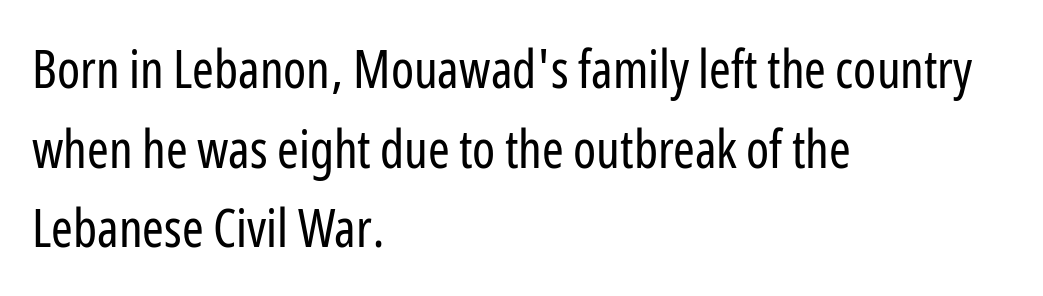
{"serif": "no", "italic": "no", "bold": "no", "weight": "regular", "width": "condensed", "stroke_contrast": "low", "x_height": "medium", "monospaced": "no", "underline": "no", "align": "left", "line_spacing": "normal", "line_spacing_ratio": 1.53, "letter_spacing": "normal", "letter_spacing_em": 0.0, "glyph_px": 52}
